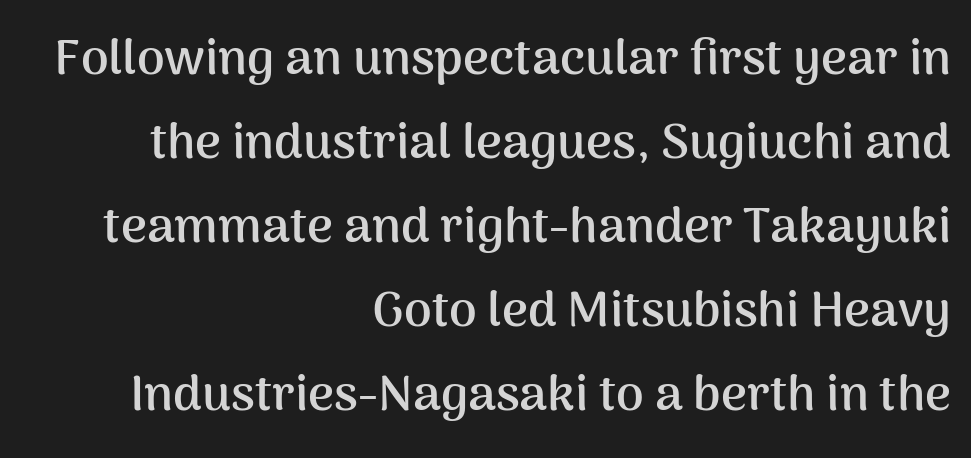
The image shows 50 px semibold sans-serif type, upright; set right-aligned, normal line spacing (1.68x), normal letter spacing, not underlined; medium stroke contrast and a medium x-height.
